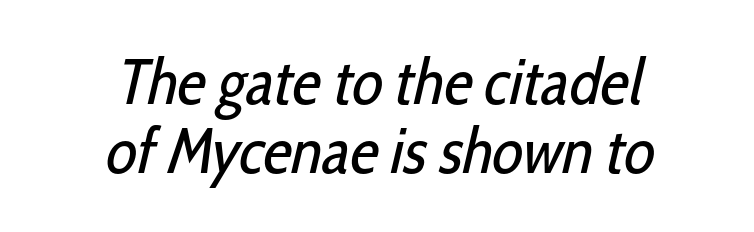
Closely set lines give the paragraph a compact silhouette. Inter-character spacing is left at the font's built-in metrics. Character widths vary here, with narrow letters taking less room than wide ones. Which margin do the lines hug? Neither — every line sits in the middle. Serifs: no, the terminals of the letterforms are clean. Glance below the letters and you will spot only blank space.
